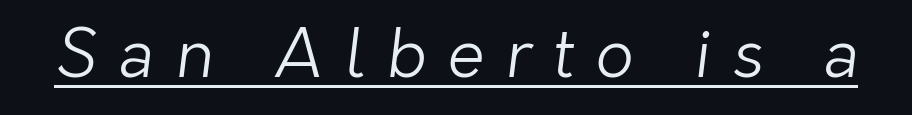
The image shows 66 px light sans-serif type; set unusually wide letter spacing (+0.33 em), underlined; low stroke contrast and a medium x-height.
